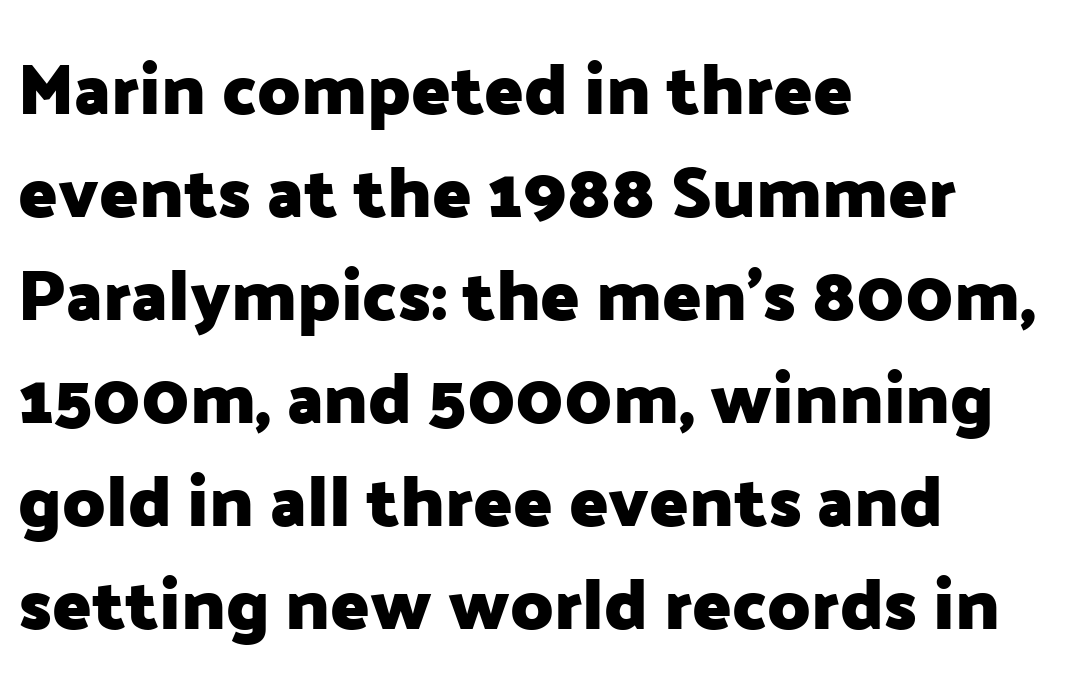
The lines sit at an ordinary, default distance from one another. Nobody touched the tracking dial on this one. Spacing verdict: proportional, widths tailored to each character. Regarding serifs, this sample does without them.
